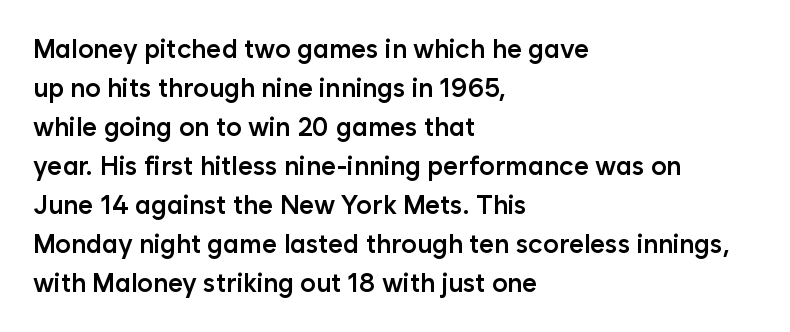
Each row of text sits above clean, open space. The letters stand straight up with perfectly vertical stems. Each word holds together tightly as a unit, with standard inter-letter gaps. A normal amount of white space separates one row of letters from the next. Does the weight exceed regular? Yes, but only to semibold. The paragraph shown leans on its left margin.
